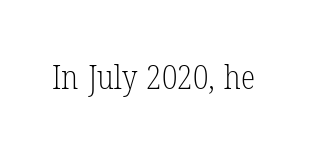
{"serif": "yes", "italic": "no", "bold": "no", "weight": "light", "width": "condensed", "stroke_contrast": "low", "x_height": "medium", "monospaced": "no", "underline": "no", "letter_spacing": "normal", "letter_spacing_em": 0.0, "glyph_px": 33}
